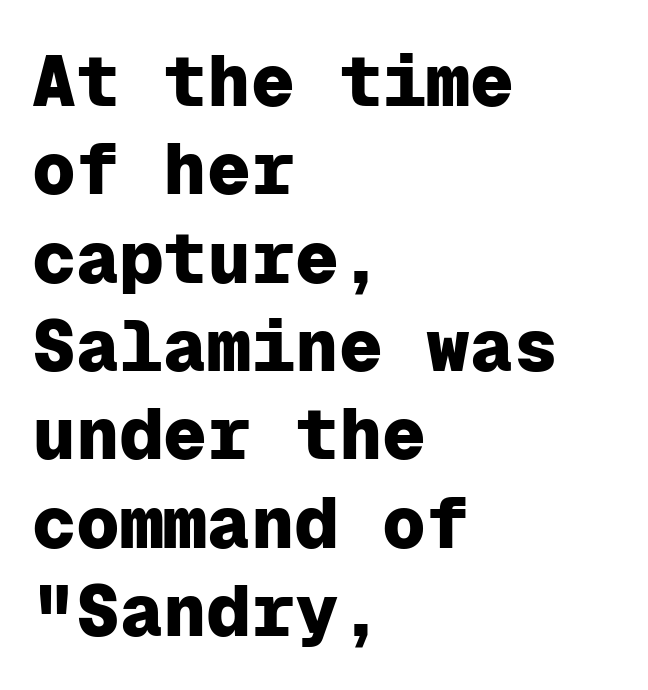
{"serif": "no", "italic": "no", "bold": "yes", "weight": "heavy", "width": "normal", "stroke_contrast": "low", "x_height": "medium", "monospaced": "yes", "underline": "no", "align": "left", "line_spacing_ratio": 1.21, "letter_spacing": "normal", "letter_spacing_em": 0.0, "glyph_px": 73}
